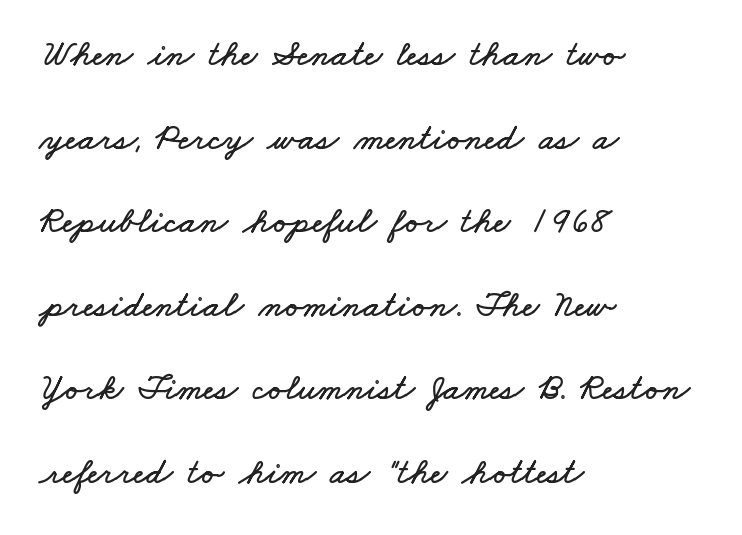
Interline gaps are noticeably wide in this sample. Spacing verdict: proportional, widths tailored to each character. Notice how the passage keeps a crisp vertical edge on the left only. Only glyphs here, with clear space below each row.
